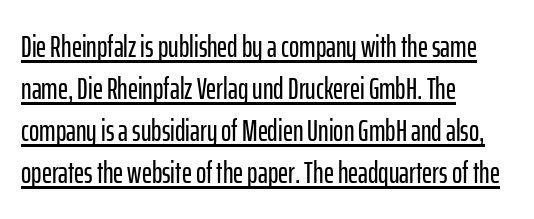
The image shows 31 px condensed sans-serif type, upright; set left-aligned, normal line spacing (1.36x), normal letter spacing, underlined; low stroke contrast and a medium x-height.
